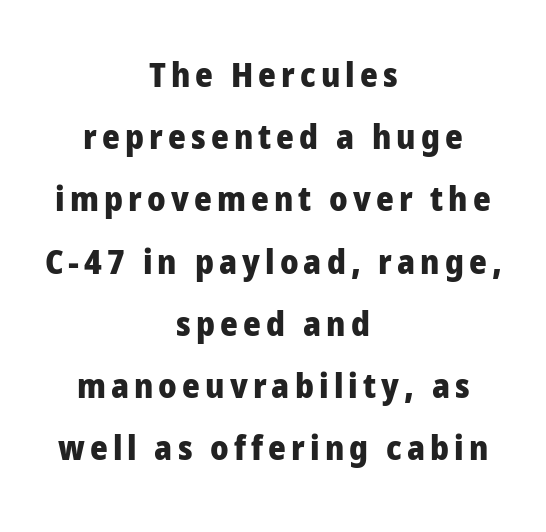
Q: Is the text bold? A: Yes.
Q: Is the text italic (slanted)? A: No, it is upright.
Q: Is the typeface a serif or a sans-serif typeface? A: Sans-serif.
Q: Is the text underlined? A: No.
Q: How is the paragraph aligned? A: Centered.
Q: Width (condensed, normal, or wide)? A: Normal.
Q: Stroke contrast? A: Low.
Q: x-height? A: Medium.
Q: Monospaced? A: No.
